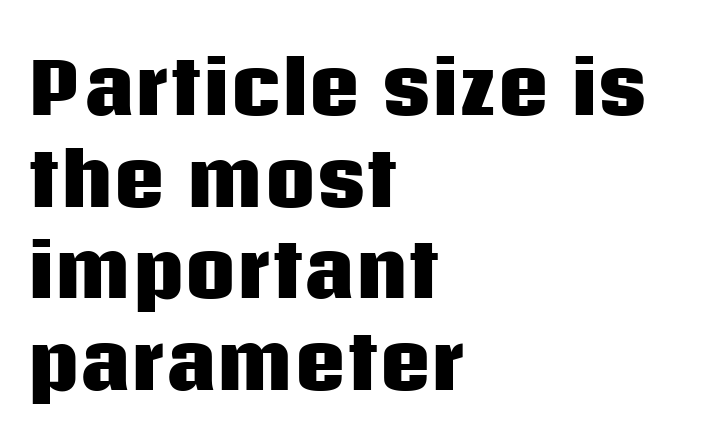
{"serif": "no", "italic": "no", "bold": "yes", "weight": "heavy", "width": "normal", "stroke_contrast": "low", "x_height": "large", "monospaced": "no", "underline": "no", "align": "left", "line_spacing": "normal", "line_spacing_ratio": 1.29, "letter_spacing": "normal", "letter_spacing_em": 0.0, "glyph_px": 71}
